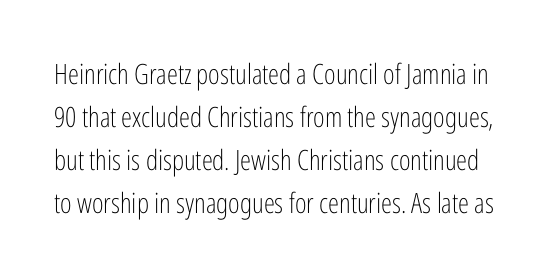
{"serif": "no", "italic": "no", "bold": "no", "weight": "light", "width": "condensed", "stroke_contrast": "low", "x_height": "medium", "monospaced": "no", "underline": "no", "line_spacing": "normal", "line_spacing_ratio": 1.54, "letter_spacing": "normal", "letter_spacing_em": 0.0, "glyph_px": 28}
